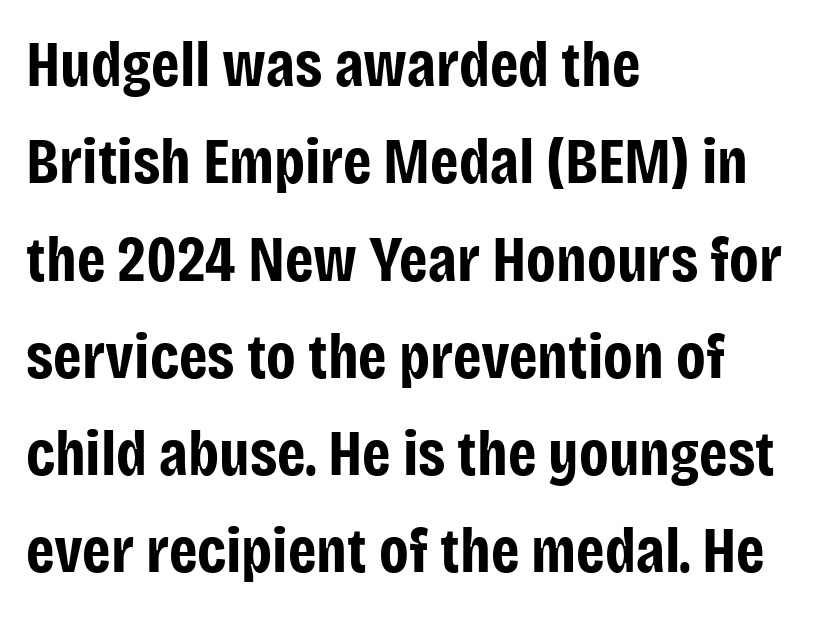
The image shows 64 px bold, condensed sans-serif type, upright; set left-aligned, normal line spacing (1.52x), normal letter spacing, not underlined; low stroke contrast and a large x-height.
